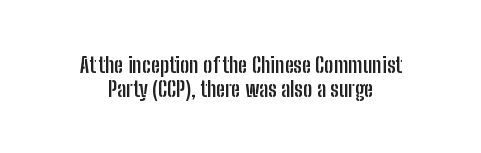
Q: Is the text bold? A: Yes.
Q: Is the text italic (slanted)? A: No, it is upright.
Q: Is the text underlined? A: No.
Q: How is the paragraph aligned? A: Centered.
Q: Is the spacing between letters normal or unusually wide? A: Normal.
Q: Is the spacing between lines tight, normal or loose? A: Tight.
